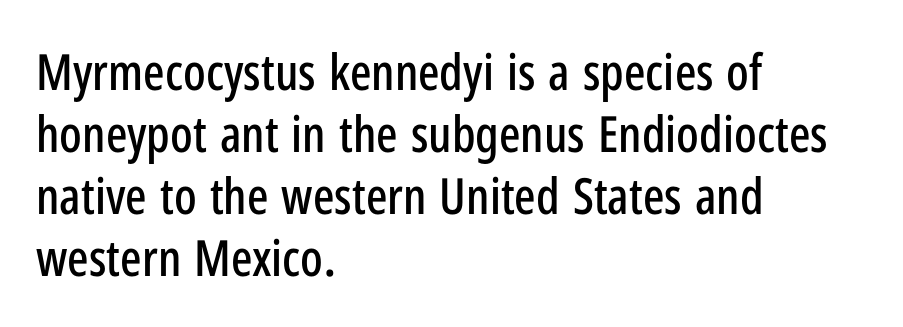
{"serif": "no", "italic": "no", "width": "condensed", "stroke_contrast": "low", "x_height": "medium", "monospaced": "no", "underline": "no", "align": "left", "line_spacing_ratio": 1.24, "letter_spacing": "normal", "letter_spacing_em": 0.0, "glyph_px": 50}
